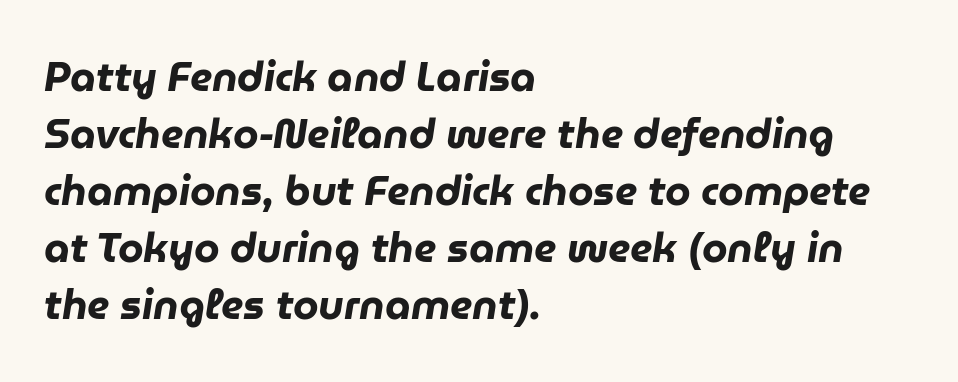
Q: Is the text bold? A: Yes.
Q: Is the text italic (slanted)? A: Yes, it leans right by about 9 degrees.
Q: Is the text underlined? A: No.
Q: How is the paragraph aligned? A: Left-aligned.
Q: Is the spacing between letters normal or unusually wide? A: Normal.
Q: Is the spacing between lines tight, normal or loose? A: Normal.
Q: Width (condensed, normal, or wide)? A: Normal.
Q: Stroke contrast? A: Low.
Q: x-height? A: Medium.
Q: Monospaced? A: No.
